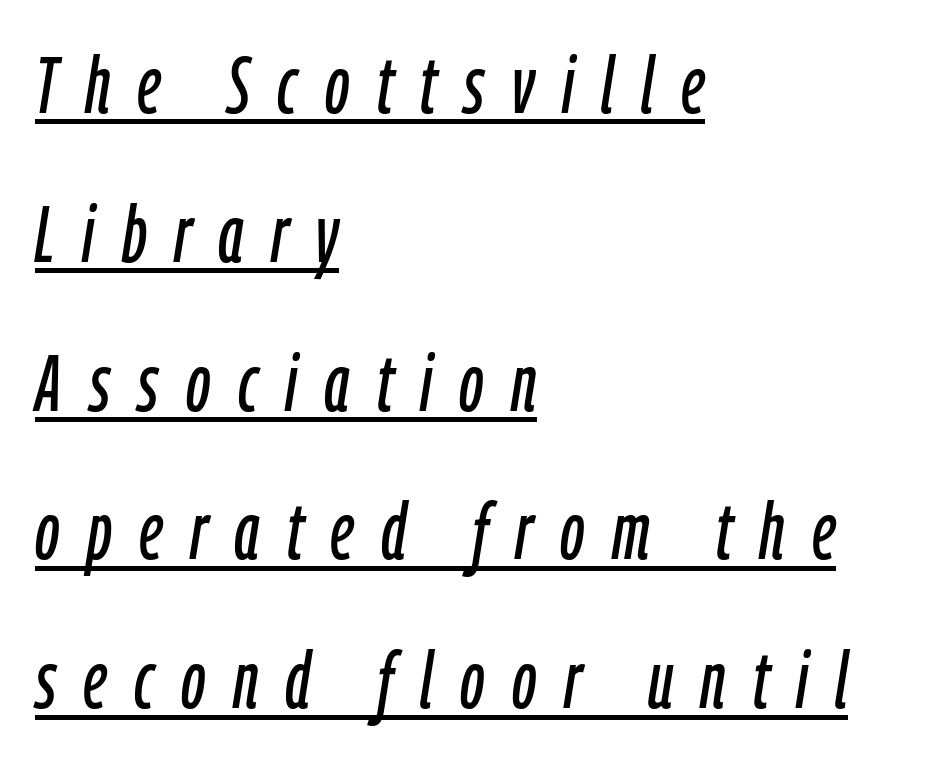
{"italic": "yes", "lean": "right", "slant_degrees": 9, "width": "condensed", "stroke_contrast": "low", "x_height": "medium", "monospaced": "no", "underline": "yes", "align": "left", "line_spacing_ratio": 1.86, "letter_spacing": "wide", "letter_spacing_em": 0.34, "glyph_px": 80}
